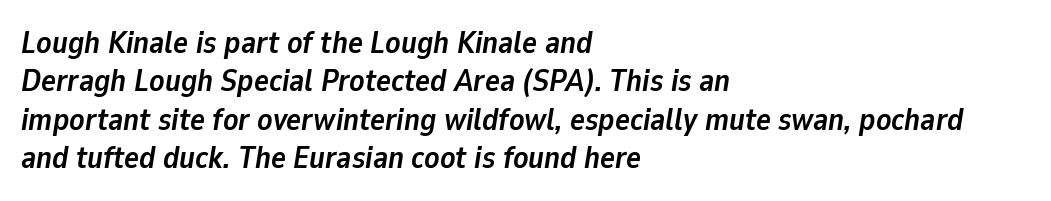
{"italic": "yes", "lean": "right", "slant_degrees": 9, "bold": "yes", "weight": "semibold", "width": "normal", "stroke_contrast": "low", "x_height": "medium", "monospaced": "no", "underline": "no", "align": "left", "line_spacing_ratio": 1.24, "letter_spacing": "normal", "letter_spacing_em": 0.0, "glyph_px": 31}
